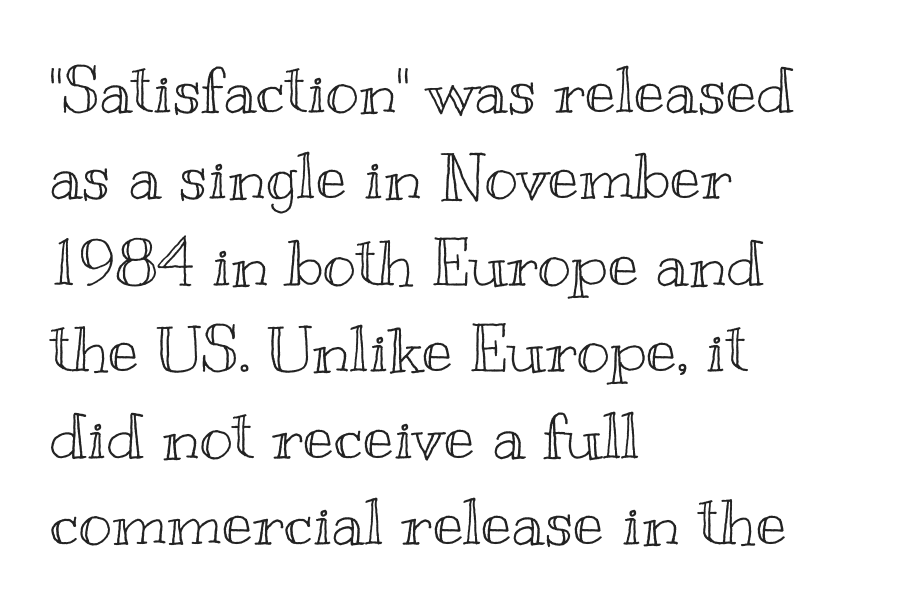
The image shows 64 px wide type, upright; set left-aligned, normal line spacing (1.35x), normal letter spacing, not underlined; a small x-height.
